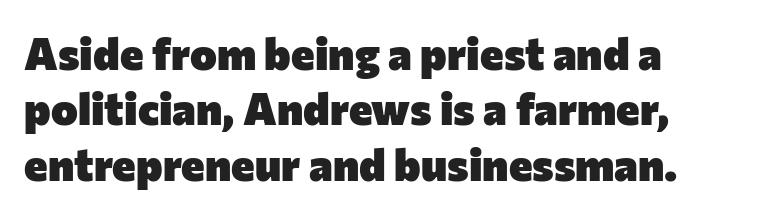
Q: Is the text bold? A: Yes.
Q: Is the text italic (slanted)? A: No, it is upright.
Q: Is the typeface a serif or a sans-serif typeface? A: Sans-serif.
Q: Is the text underlined? A: No.
Q: How is the paragraph aligned? A: Left-aligned.
Q: Is the spacing between letters normal or unusually wide? A: Normal.
Q: Width (condensed, normal, or wide)? A: Normal.
Q: Stroke contrast? A: Low.
Q: x-height? A: Medium.
Q: Monospaced? A: No.
